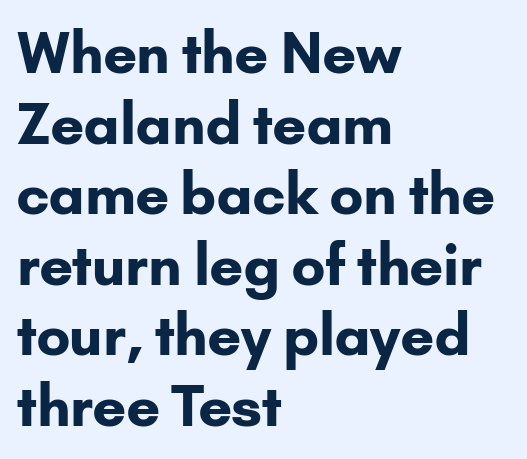
Q: Is the text bold? A: Yes.
Q: Is the text italic (slanted)? A: No, it is upright.
Q: Is the typeface a serif or a sans-serif typeface? A: Sans-serif.
Q: Is the text underlined? A: No.
Q: How is the paragraph aligned? A: Left-aligned.
Q: Is the spacing between letters normal or unusually wide? A: Normal.
Q: Is the spacing between lines tight, normal or loose? A: Normal.
Q: Width (condensed, normal, or wide)? A: Normal.
Q: Stroke contrast? A: Low.
Q: x-height? A: Small.
Q: Monospaced? A: No.
